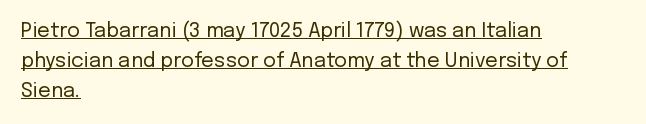
Q: Is the text bold? A: No.
Q: Is the text italic (slanted)? A: No, it is upright.
Q: Is the text underlined? A: Yes.
Q: How is the paragraph aligned? A: Left-aligned.
Q: Is the spacing between letters normal or unusually wide? A: Normal.
Q: Is the spacing between lines tight, normal or loose? A: Normal.
